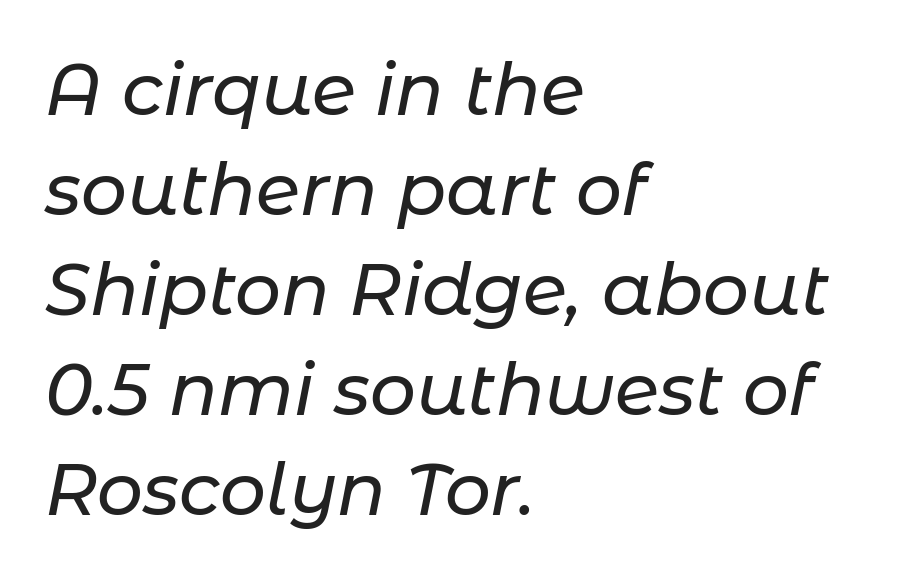
The image shows 72 px text type, italic (leaning right); set left-aligned, normal line spacing (1.39x), normal letter spacing, not underlined; low stroke contrast and a medium x-height.
